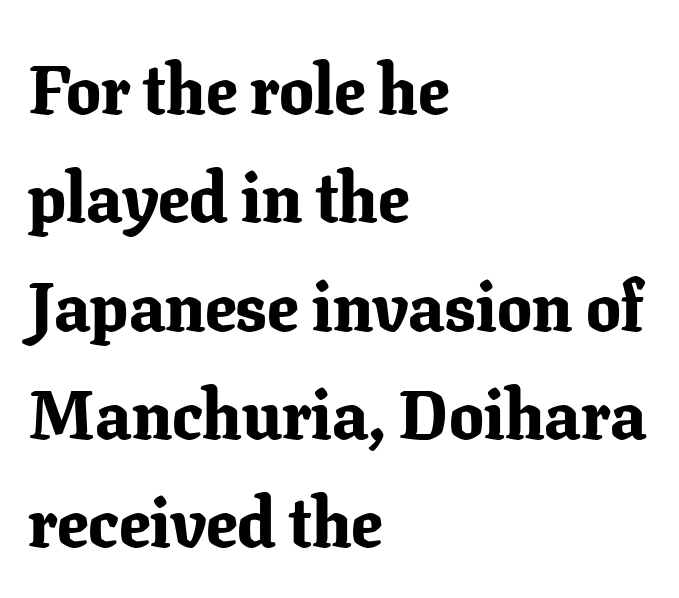
The image shows 69 px bold serif type, upright; set left-aligned, normal line spacing (1.57x), normal letter spacing, not underlined; low stroke contrast and a medium x-height.
